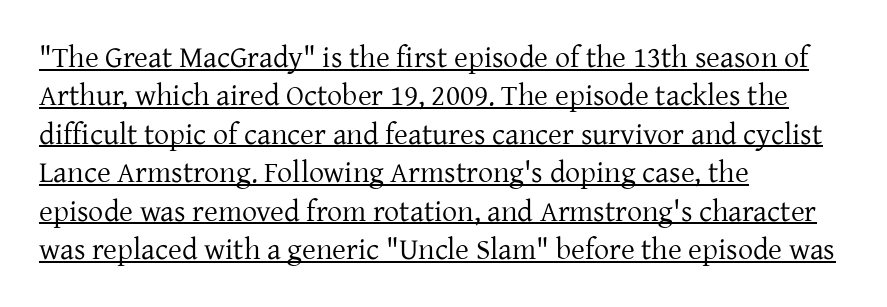
{"serif": "yes", "italic": "no", "bold": "no", "weight": "regular", "width": "normal", "stroke_contrast": "low", "x_height": "medium", "monospaced": "no", "underline": "yes", "align": "left", "line_spacing": "normal", "line_spacing_ratio": 1.28, "letter_spacing": "normal", "letter_spacing_em": 0.0, "glyph_px": 30}
